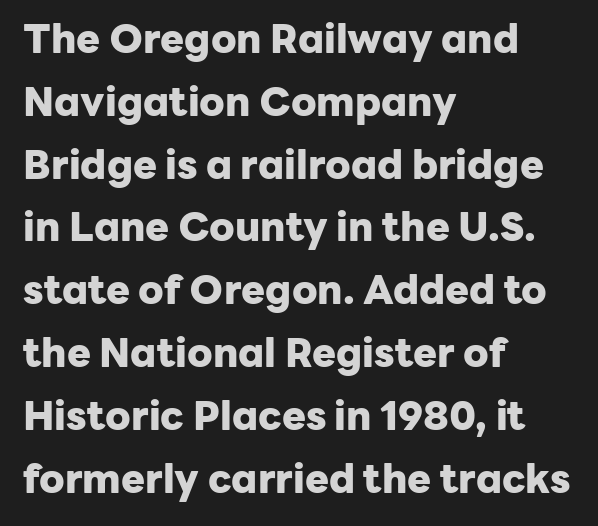
Q: Is the text bold? A: Yes.
Q: Is the text italic (slanted)? A: No, it is upright.
Q: Is the typeface a serif or a sans-serif typeface? A: Sans-serif.
Q: Is the text underlined? A: No.
Q: How is the paragraph aligned? A: Left-aligned.
Q: Is the spacing between letters normal or unusually wide? A: Normal.
Q: Is the spacing between lines tight, normal or loose? A: Normal.
Q: Width (condensed, normal, or wide)? A: Normal.
Q: Stroke contrast? A: Low.
Q: x-height? A: Medium.
Q: Monospaced? A: No.
